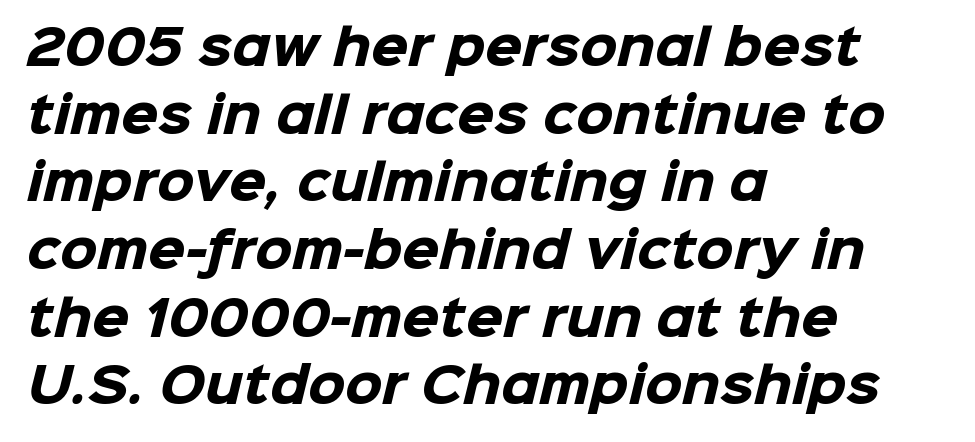
{"serif": "no", "bold": "yes", "weight": "heavy", "width": "normal", "stroke_contrast": "low", "x_height": "medium", "monospaced": "no", "underline": "no", "align": "left", "line_spacing": "normal", "line_spacing_ratio": 1.41, "letter_spacing": "normal", "letter_spacing_em": 0.0, "glyph_px": 48}
